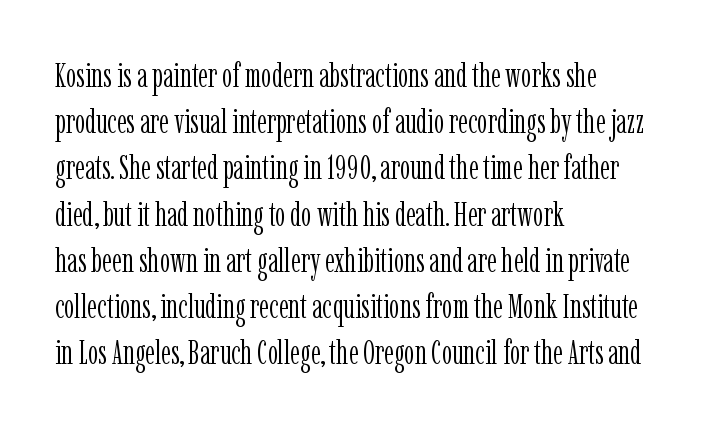
{"serif": "yes", "italic": "no", "bold": "no", "weight": "light", "width": "condensed", "stroke_contrast": "low", "x_height": "medium", "monospaced": "no", "underline": "no", "align": "left", "line_spacing": "normal", "line_spacing_ratio": 1.4, "letter_spacing": "normal", "letter_spacing_em": 0.0, "glyph_px": 33}
